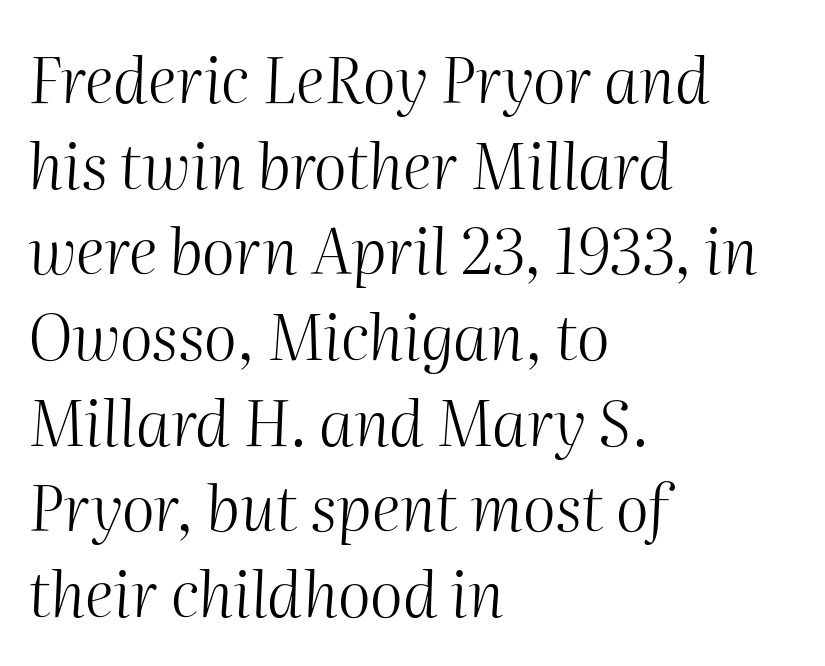
Q: Is the text bold? A: No.
Q: Is the text italic (slanted)? A: Yes, it leans right by about 2 degrees.
Q: Is the text underlined? A: No.
Q: How is the paragraph aligned? A: Left-aligned.
Q: Is the spacing between letters normal or unusually wide? A: Normal.
Q: Is the spacing between lines tight, normal or loose? A: Normal.
Q: Width (condensed, normal, or wide)? A: Normal.
Q: Stroke contrast? A: Medium.
Q: x-height? A: Medium.
Q: Monospaced? A: No.
